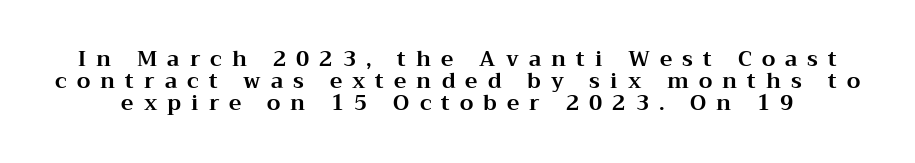
A full-strength bold gives these letters their thick strokes. What stands out about the letter spacing? Its width — letters are far apart. When letters stand straight like this, we call the style roman or upright. Nobody drew a line under any word here. Reading down the column, the eye jumps only a short way to each next line.
